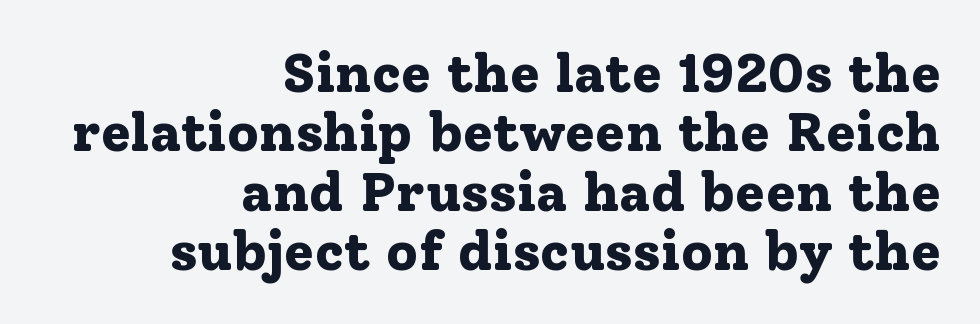
Q: Is the text bold? A: Yes.
Q: Is the text italic (slanted)? A: No, it is upright.
Q: Is the typeface a serif or a sans-serif typeface? A: Serif.
Q: Is the text underlined? A: No.
Q: How is the paragraph aligned? A: Right-aligned.
Q: Is the spacing between letters normal or unusually wide? A: Normal.
Q: Is the spacing between lines tight, normal or loose? A: Tight.
Q: Width (condensed, normal, or wide)? A: Normal.
Q: Stroke contrast? A: Low.
Q: x-height? A: Medium.
Q: Monospaced? A: No.
